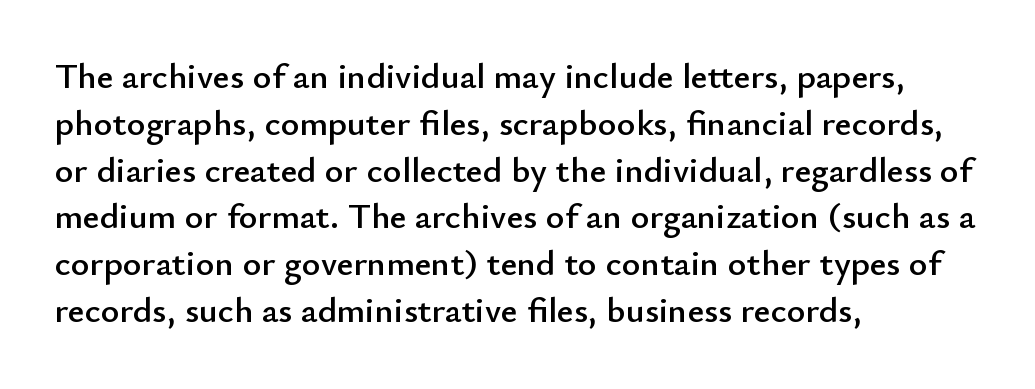
Leftover space on each line is placed entirely after the last word. Short note: letters normally spaced. Honestly, there is no underline to notice here at all. Posture: straight, roman, zero tilt.
